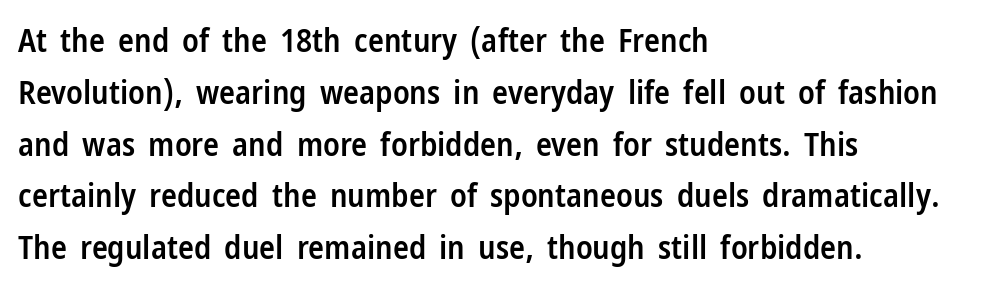
The image shows 33 px semibold, condensed sans-serif type, upright; set left-aligned, normal line spacing (1.57x), normal letter spacing, not underlined; low stroke contrast and a medium x-height.
